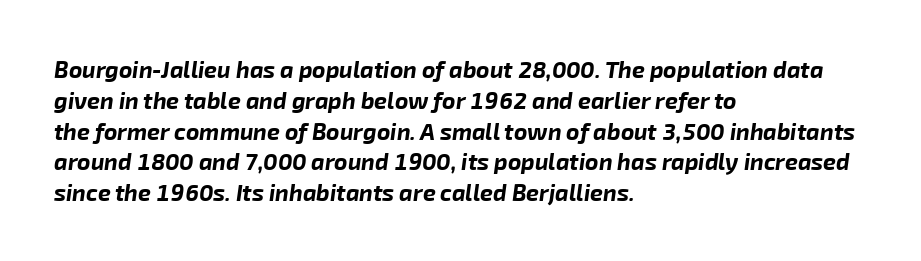
{"italic": "yes", "lean": "right", "slant_degrees": 8, "bold": "yes", "underline": "no", "align": "left", "line_spacing": "normal", "line_spacing_ratio": 1.34, "letter_spacing": "normal", "letter_spacing_em": 0.0, "glyph_px": 23}
